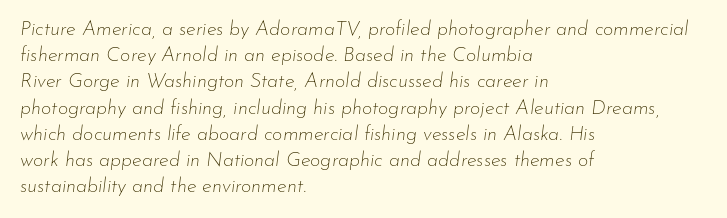
Bare-footed words on every line. This sample keeps an unexceptional amount of space between lines. Nothing unusual about the tracking: characters are spaced as the font intends. The letterforms sit at book weight or below. The compositor pushed each line to the left boundary. There's an unmistakable incline to the writing here.
